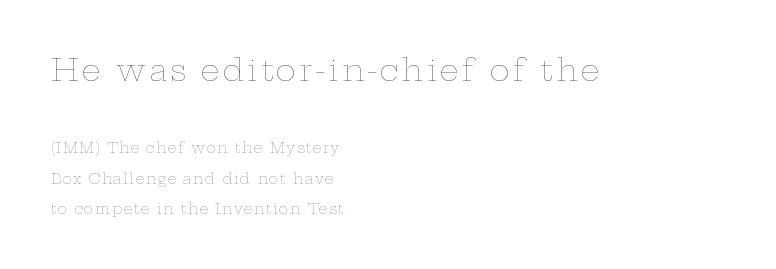
Looks like regular typesetting: each glyph gets only the width it needs. Block one is the big one; block two sits smaller underneath. Beneath every word, the page is bare. Where is the straight margin? On the left.
